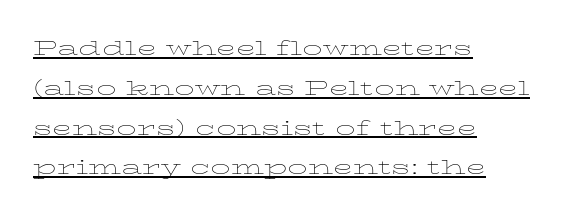
Q: Is the text bold? A: No.
Q: Is the text italic (slanted)? A: No, it is upright.
Q: Is the text underlined? A: Yes.
Q: How is the paragraph aligned? A: Left-aligned.
Q: Is the spacing between letters normal or unusually wide? A: Normal.
Q: Is the spacing between lines tight, normal or loose? A: Normal.
